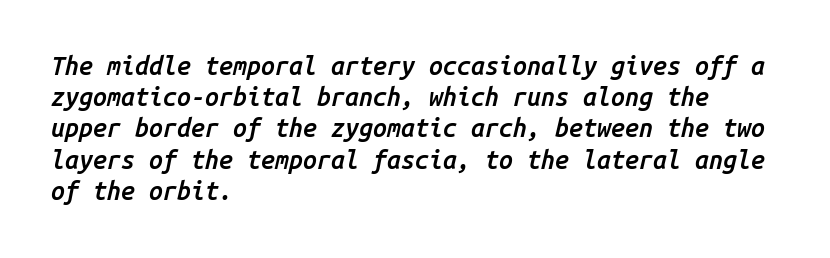
Nobody touched the tracking dial on this one. The face used here is a semibold: visibly heavier than regular, lighter than bold. Summary of vertical rhythm: regular, with standard interline spacing. A bare baseline throughout the passage. Emphasis-style slanted type is in use.
